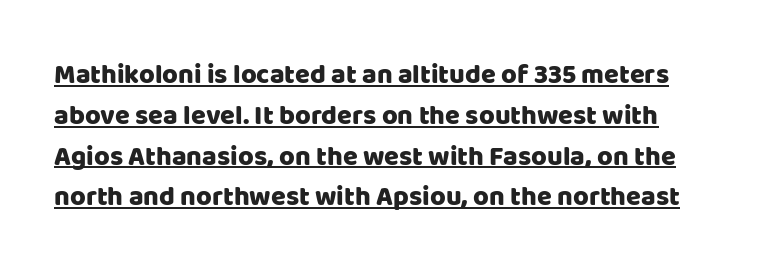
{"italic": "no", "underline": "yes", "line_spacing": "normal", "line_spacing_ratio": 1.51, "letter_spacing": "normal", "letter_spacing_em": 0.0, "glyph_px": 27}
